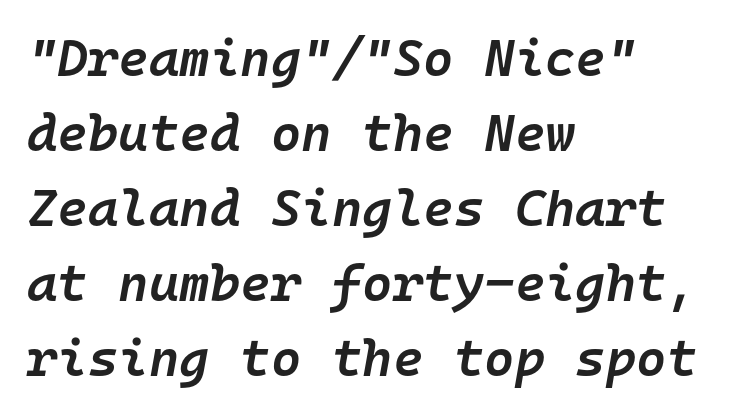
Lines of text with bare space underneath. Fixed-width glyphs throughout — classic coding-font behaviour. Standard letterfit; no display-style spreading of the glyphs. Layout note: lines flush left. Quick note: italic.
